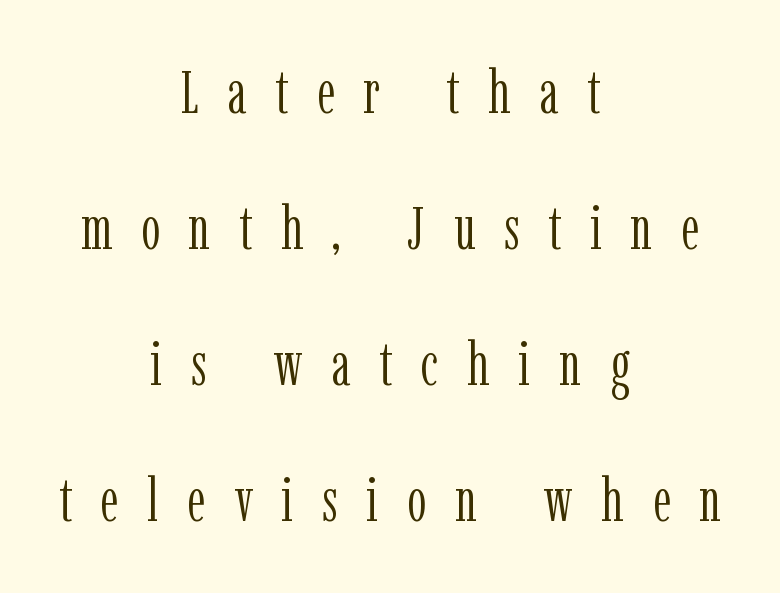
The strip under each line holds only bare page. Baseline-to-baseline distance is far greater than the letter height. The font sits on the lighter half of the weight spectrum, regular included. A typesetter would mark this as roman, not italic.
